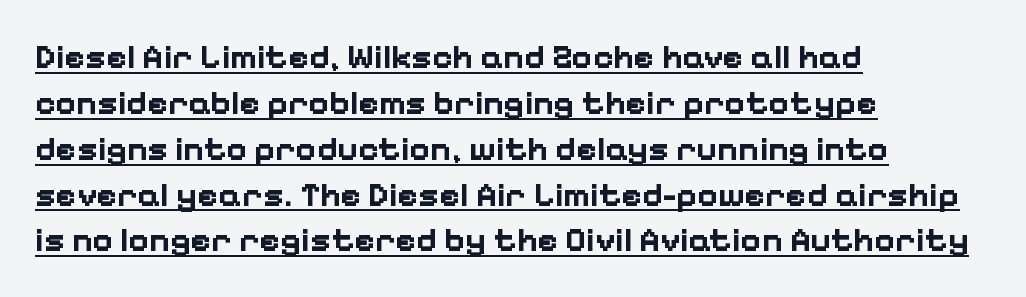
Q: Is the text bold? A: Yes.
Q: Is the text italic (slanted)? A: No, it is upright.
Q: Is the typeface a serif or a sans-serif typeface? A: Sans-serif.
Q: Is the text underlined? A: Yes.
Q: How is the paragraph aligned? A: Left-aligned.
Q: Is the spacing between letters normal or unusually wide? A: Normal.
Q: Is the spacing between lines tight, normal or loose? A: Normal.
Q: Width (condensed, normal, or wide)? A: Normal.
Q: Stroke contrast? A: Low.
Q: x-height? A: Medium.
Q: Monospaced? A: No.
